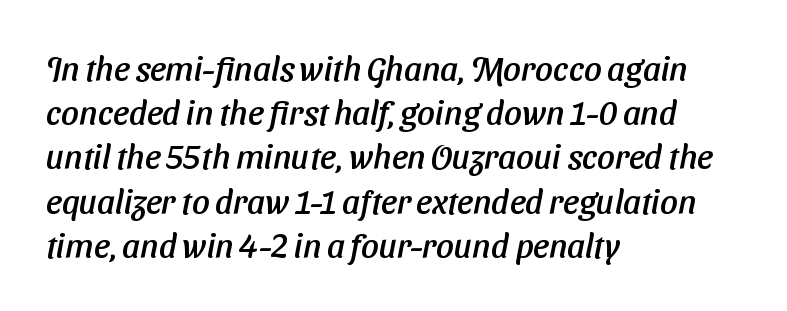
{"serif": "no", "width": "normal", "stroke_contrast": "low", "x_height": "medium", "monospaced": "no", "underline": "no", "align": "left", "line_spacing": "normal", "line_spacing_ratio": 1.3, "letter_spacing": "normal", "letter_spacing_em": 0.0, "glyph_px": 34}
